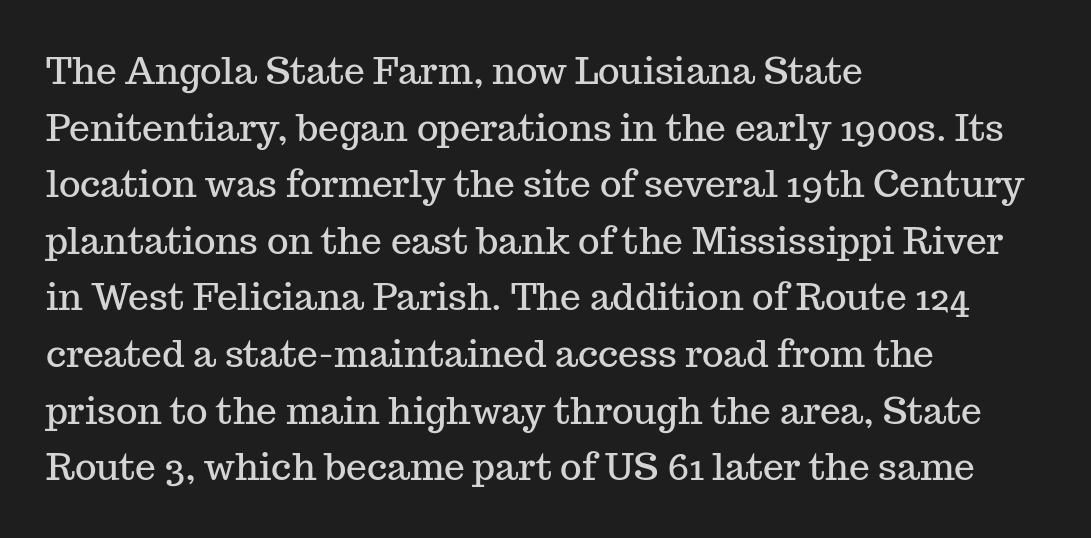
{"serif": "yes", "italic": "no", "width": "normal", "stroke_contrast": "medium", "x_height": "medium", "monospaced": "no", "underline": "no", "align": "left", "line_spacing": "normal", "line_spacing_ratio": 1.53, "letter_spacing": "normal", "letter_spacing_em": 0.0, "glyph_px": 37}
